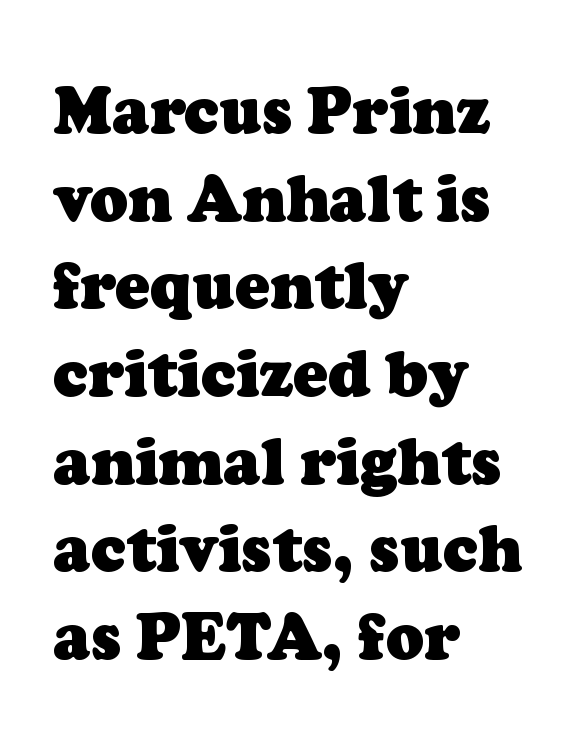
Q: Is the text bold? A: Yes.
Q: Is the typeface a serif or a sans-serif typeface? A: Serif.
Q: Is the text underlined? A: No.
Q: How is the paragraph aligned? A: Left-aligned.
Q: Is the spacing between letters normal or unusually wide? A: Normal.
Q: Is the spacing between lines tight, normal or loose? A: Normal.
Q: Width (condensed, normal, or wide)? A: Normal.
Q: Stroke contrast? A: Low.
Q: x-height? A: Medium.
Q: Monospaced? A: No.
